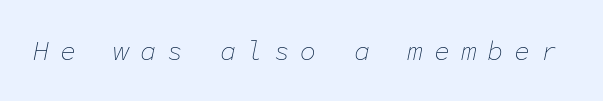
Rule under the text: the space is simply empty. Compared with ordinary roman type, these characters are visibly tilted. Compared with typical body copy, the letter spacing here is much looser. Heft: none added — not bold.
